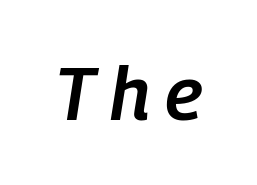
{"italic": "yes", "lean": "right", "slant_degrees": 9, "bold": "semi", "weight": "semibold", "width": "condensed", "stroke_contrast": "low", "x_height": "medium", "monospaced": "no", "underline": "no", "letter_spacing": "wide", "letter_spacing_em": 0.2, "glyph_px": 74}
